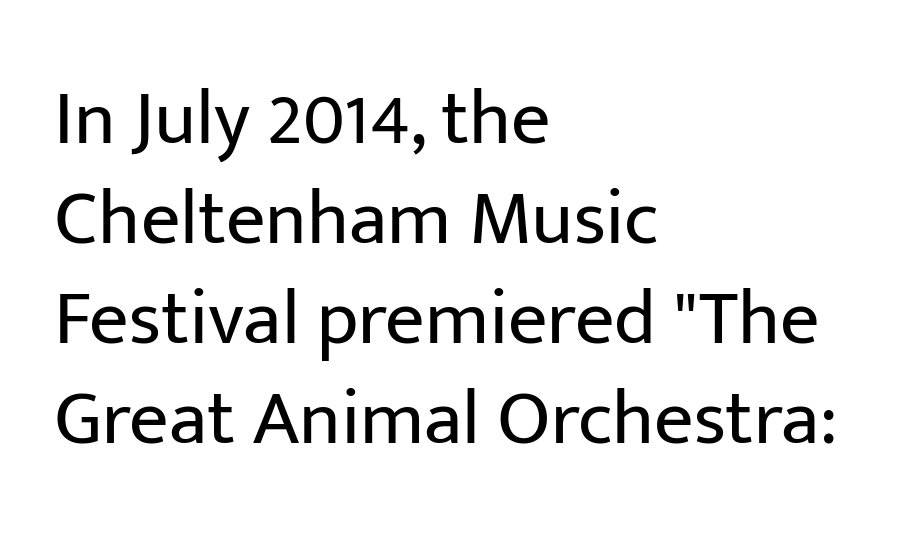
The line texture is even and compact thanks to regular tracking. The block of text has a typical density, with ordinary space between rows. Is the type heavy? It reads as light-to-regular instead. Unlike italic type, these characters show no tilt at all. A sans-serif font was chosen for this passage.
